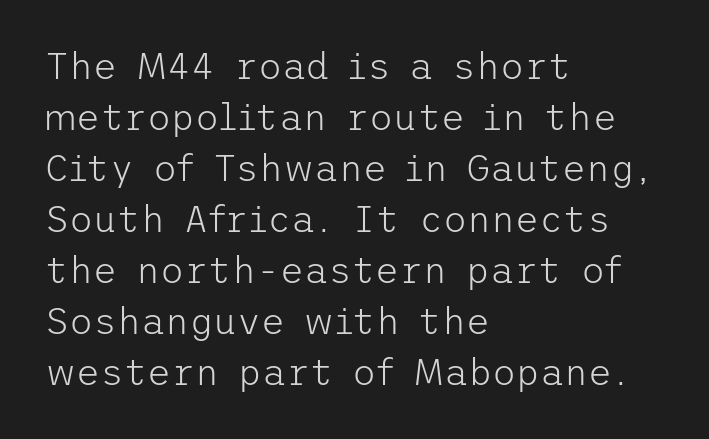
The image shows 37 px light sans-serif type, upright; set left-aligned, normal line spacing (1.38x), normal letter spacing, not underlined; low stroke contrast and a medium x-height.
